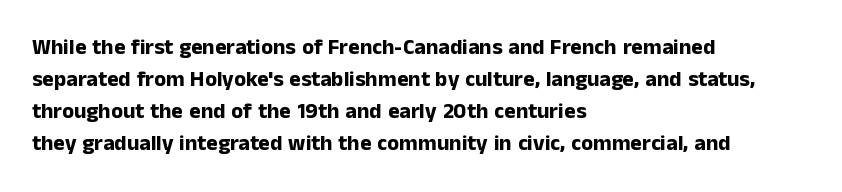
{"italic": "no", "bold": "yes", "underline": "no", "align": "left", "line_spacing": "normal", "line_spacing_ratio": 1.45, "letter_spacing": "normal", "letter_spacing_em": 0.0, "glyph_px": 22}
